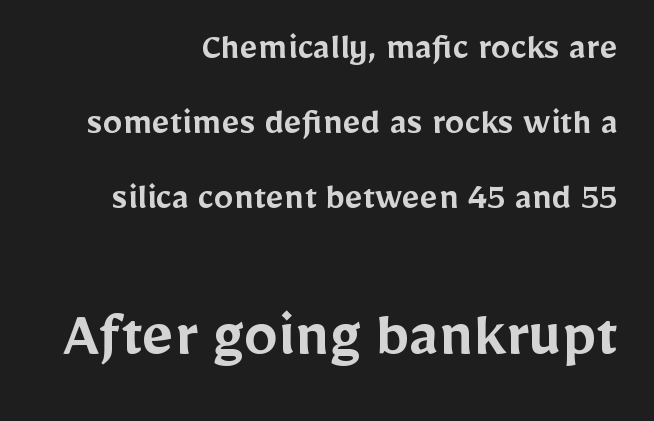
Q: Is the text bold? A: Semi-bold.
Q: Is the text italic (slanted)? A: No, it is upright.
Q: Is the typeface a serif or a sans-serif typeface? A: Sans-serif.
Q: Is the text underlined? A: No.
Q: How is the paragraph aligned? A: Right-aligned.
Q: Is the spacing between letters normal or unusually wide? A: Normal.
Q: Is the spacing between lines tight, normal or loose? A: Loose.
Q: Which block of text is set in a larger size, the first (top) or the second (bottom)? A: The second (bottom) one.
Q: Width (condensed, normal, or wide)? A: Normal.
Q: Stroke contrast? A: Low.
Q: x-height? A: Medium.
Q: Monospaced? A: No.
